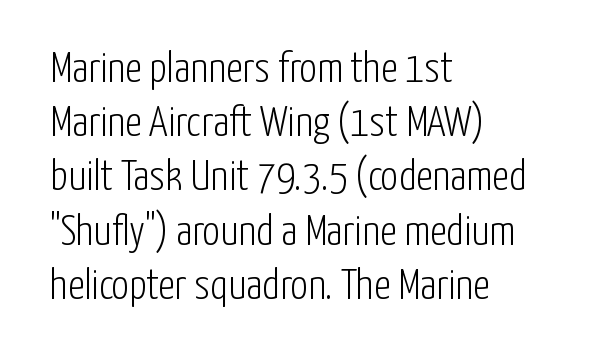
{"serif": "no", "italic": "no", "bold": "no", "weight": "light", "width": "condensed", "stroke_contrast": "low", "x_height": "medium", "monospaced": "no", "underline": "no", "align": "left", "line_spacing": "normal", "line_spacing_ratio": 1.26, "letter_spacing": "normal", "letter_spacing_em": 0.0, "glyph_px": 43}
